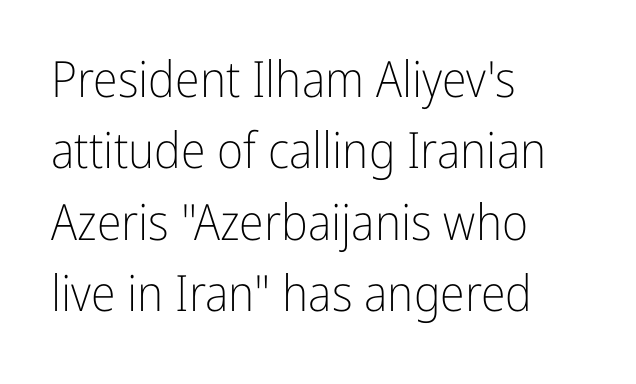
The image shows 50 px light, condensed sans-serif type, upright; set left-aligned, normal line spacing (1.43x), normal letter spacing, not underlined; low stroke contrast and a medium x-height.
